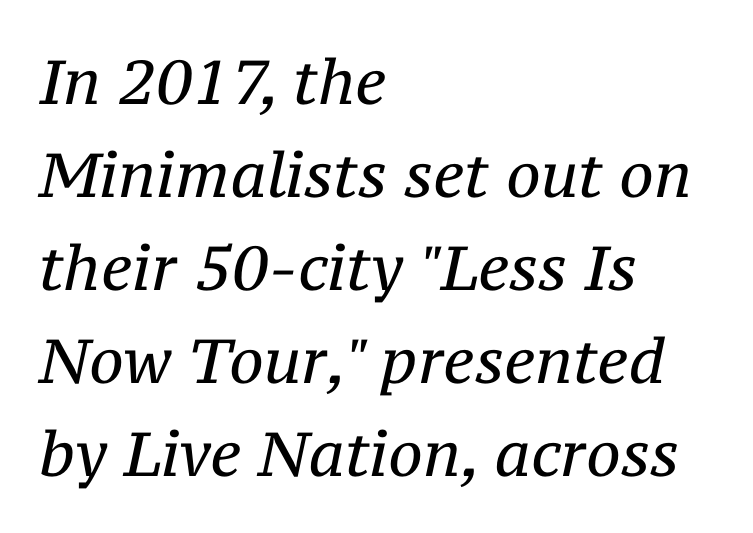
{"serif": "yes", "italic": "yes", "lean": "right", "slant_degrees": 12, "bold": "no", "weight": "regular", "width": "normal", "stroke_contrast": "medium", "x_height": "medium", "monospaced": "no", "underline": "no", "align": "left", "line_spacing": "normal", "line_spacing_ratio": 1.5, "letter_spacing": "normal", "letter_spacing_em": 0.0, "glyph_px": 62}
